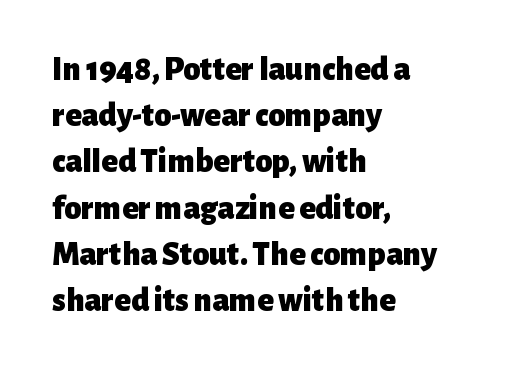
Q: Is the text bold? A: Yes.
Q: Is the text italic (slanted)? A: No, it is upright.
Q: Is the typeface a serif or a sans-serif typeface? A: Sans-serif.
Q: Is the text underlined? A: No.
Q: How is the paragraph aligned? A: Left-aligned.
Q: Is the spacing between letters normal or unusually wide? A: Normal.
Q: Is the spacing between lines tight, normal or loose? A: Normal.
Q: Width (condensed, normal, or wide)? A: Normal.
Q: Stroke contrast? A: Low.
Q: x-height? A: Medium.
Q: Monospaced? A: No.
